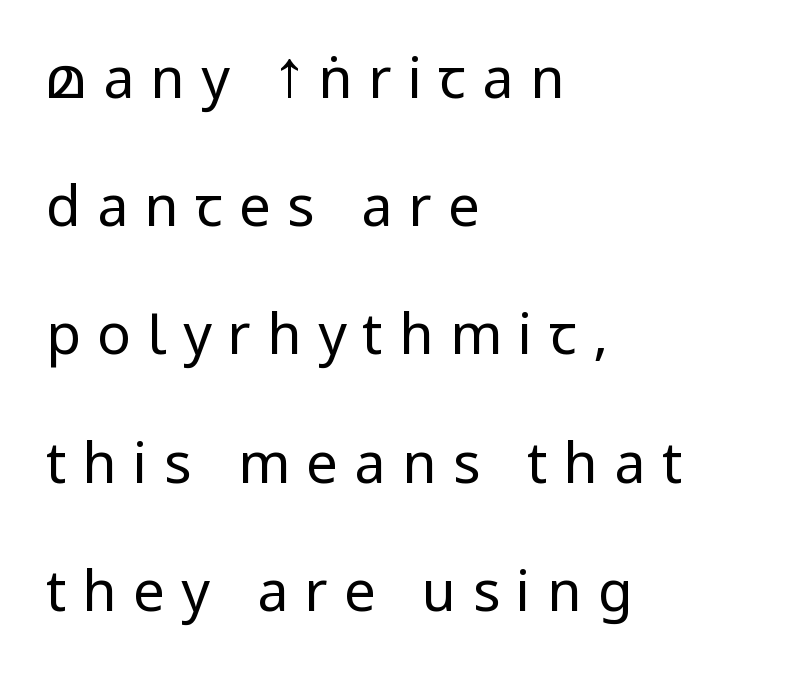
This rendering uses left alignment, leaving the right contour irregular. The rendering uses a large line-height, opening up the rows. Is the letter spacing exaggerated? Yes — the characters are pushed far apart. The words here are not underlined. Every character sits straight up, as roman type does. This sample has the flowing, uneven cadence of proportional lettering.
